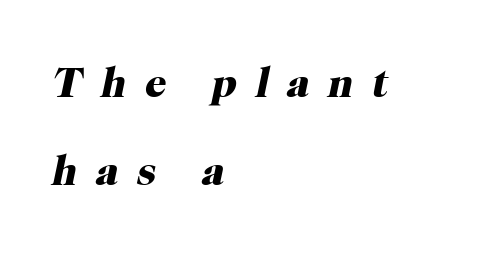
Q: Is the text bold? A: Yes.
Q: Is the text italic (slanted)? A: Yes, it leans right by about 12 degrees.
Q: Is the typeface a serif or a sans-serif typeface? A: Serif.
Q: Is the text underlined? A: No.
Q: How is the paragraph aligned? A: Left-aligned.
Q: Is the spacing between letters normal or unusually wide? A: Unusually wide.
Q: Is the spacing between lines tight, normal or loose? A: Loose.
Q: Width (condensed, normal, or wide)? A: Normal.
Q: Stroke contrast? A: High.
Q: x-height? A: Medium.
Q: Monospaced? A: No.
